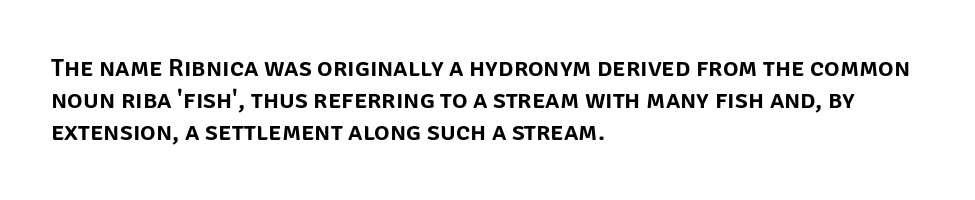
{"italic": "no", "underline": "no", "align": "left", "line_spacing_ratio": 1.24, "letter_spacing": "normal", "letter_spacing_em": 0.0, "glyph_px": 26}
